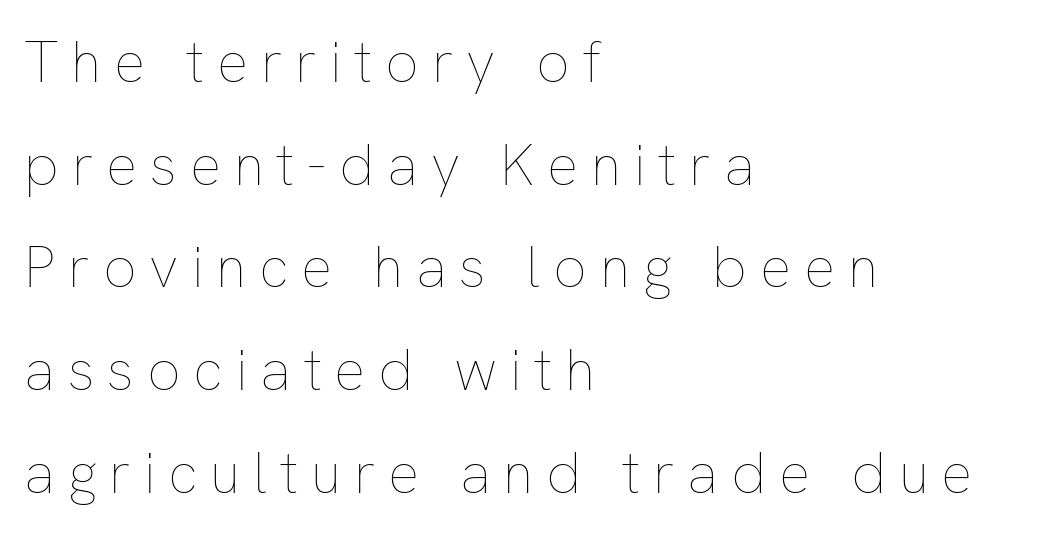
{"italic": "no", "bold": "no", "weight": "thin", "width": "normal", "stroke_contrast": "low", "x_height": "medium", "monospaced": "no", "underline": "no", "align": "left", "line_spacing_ratio": 1.77, "letter_spacing": "wide", "letter_spacing_em": 0.22, "glyph_px": 58}
